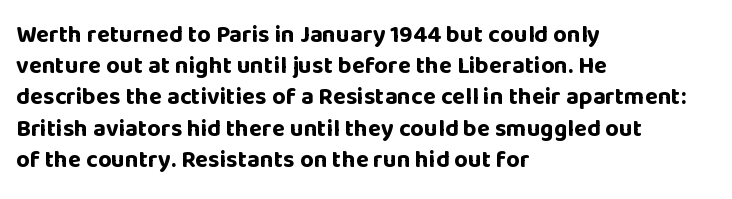
{"italic": "no", "bold": "yes", "underline": "no", "align": "left", "line_spacing": "normal", "line_spacing_ratio": 1.3, "letter_spacing": "normal", "letter_spacing_em": 0.0, "glyph_px": 24}
